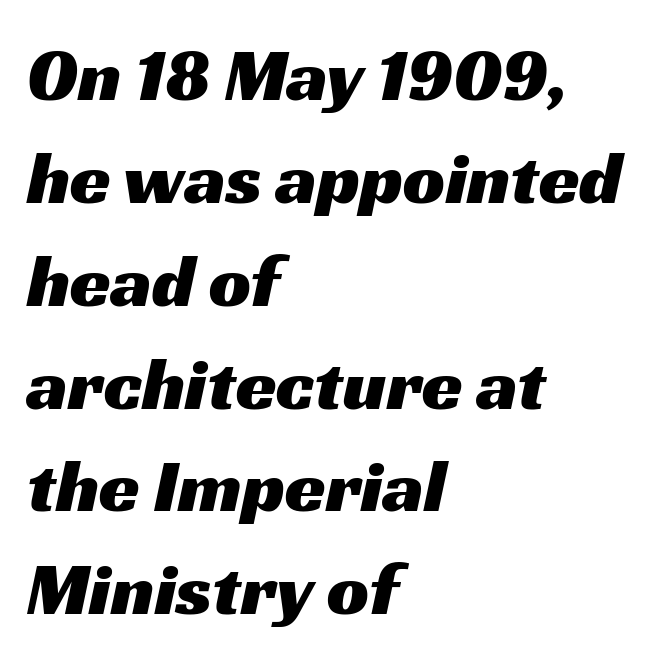
{"serif": "no", "width": "wide", "stroke_contrast": "medium", "x_height": "medium", "monospaced": "no", "underline": "no", "align": "left", "line_spacing": "normal", "line_spacing_ratio": 1.39, "letter_spacing": "normal", "letter_spacing_em": 0.0, "glyph_px": 74}
